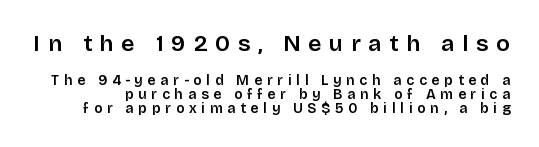
Q: Is the text italic (slanted)? A: No, it is upright.
Q: Is the text underlined? A: No.
Q: Is the spacing between letters normal or unusually wide? A: Unusually wide.
Q: Is the spacing between lines tight, normal or loose? A: Tight.
Q: Which block of text is set in a larger size, the first (top) or the second (bottom)? A: The first (top) one.
